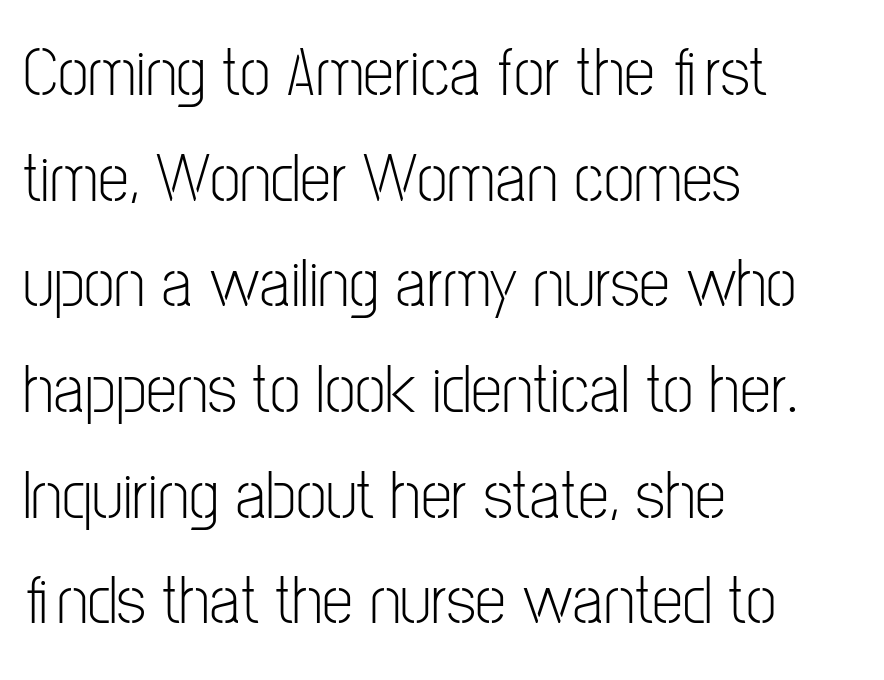
The image shows 70 px light, condensed sans-serif type, upright; set left-aligned, normal line spacing (1.51x), normal letter spacing, not underlined; low stroke contrast and a medium x-height.
